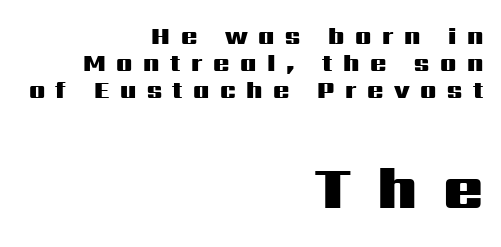
{"serif": "no", "italic": "no", "bold": "yes", "weight": "heavy", "width": "wide", "stroke_contrast": "medium", "x_height": "medium", "monospaced": "no", "underline": "no", "align": "right", "line_spacing": "tight", "line_spacing_ratio": 1.12, "letter_spacing": "wide", "letter_spacing_em": 0.44, "larger_block": "second", "size_ratio": 2.46, "glyph_px": 59}
